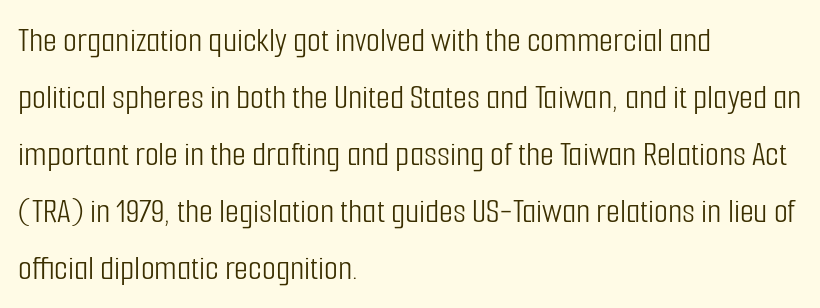
{"serif": "no", "italic": "no", "bold": "no", "weight": "light", "width": "condensed", "stroke_contrast": "low", "x_height": "medium", "monospaced": "no", "underline": "no", "align": "left", "line_spacing": "normal", "line_spacing_ratio": 1.58, "letter_spacing": "normal", "letter_spacing_em": 0.0, "glyph_px": 36}
